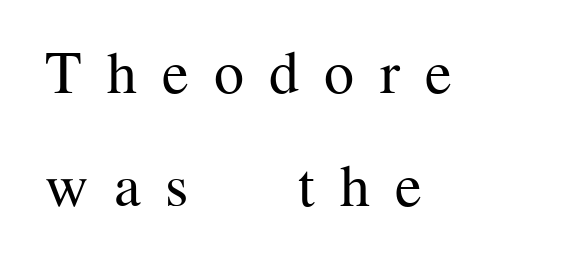
{"serif": "yes", "italic": "no", "bold": "no", "weight": "regular", "width": "normal", "stroke_contrast": "medium", "x_height": "medium", "monospaced": "no", "underline": "no", "align": "left", "line_spacing_ratio": 1.88, "letter_spacing": "wide", "letter_spacing_em": 0.42, "glyph_px": 60}
